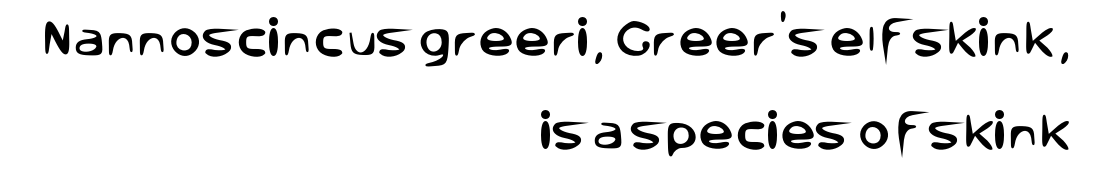
Q: Is the text italic (slanted)? A: No, it is upright.
Q: Is the typeface a serif or a sans-serif typeface? A: Sans-serif.
Q: Is the text underlined? A: No.
Q: How is the paragraph aligned? A: Right-aligned.
Q: Is the spacing between letters normal or unusually wide? A: Normal.
Q: Is the spacing between lines tight, normal or loose? A: Loose.
Q: Width (condensed, normal, or wide)? A: Normal.
Q: Stroke contrast? A: Low.
Q: x-height? A: Large.
Q: Monospaced? A: No.
